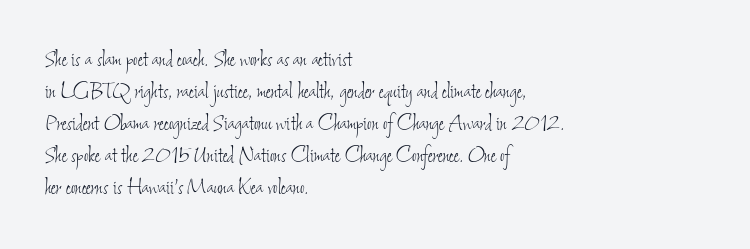
{"bold": "no", "underline": "no", "align": "left", "line_spacing": "normal", "line_spacing_ratio": 1.28, "letter_spacing": "normal", "letter_spacing_em": 0.0, "glyph_px": 25}
